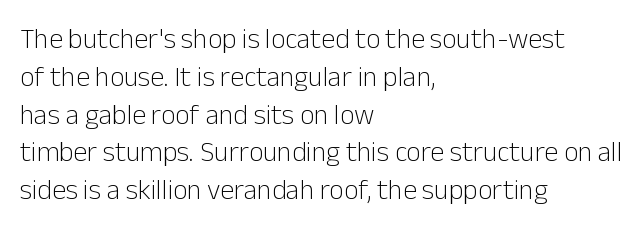
The passage shown is not bold in any degree. This sample is left-justified, so line endings fall wherever the words run out. Anything drawn beneath the words? Only blank space. The passage shown is typed in a proportional face where columns would drift. The tracking reads as untouched default to a designer's eye. Do the letters lean? They stand straight.
